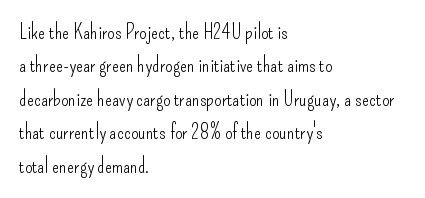
The image shows 21 px text type, upright; set left-aligned, normal line spacing (1.59x), normal letter spacing, not underlined.
